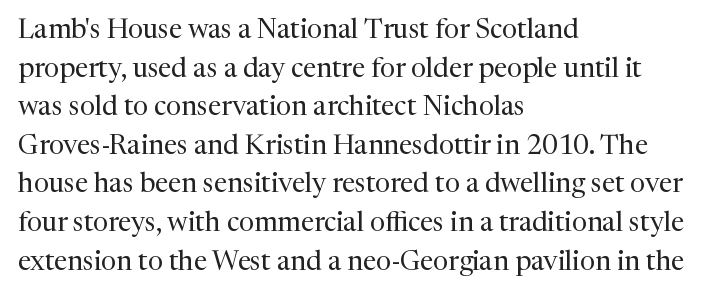
Q: Is the text bold? A: No.
Q: Is the text italic (slanted)? A: No, it is upright.
Q: Is the text underlined? A: No.
Q: How is the paragraph aligned? A: Left-aligned.
Q: Is the spacing between letters normal or unusually wide? A: Normal.
Q: Is the spacing between lines tight, normal or loose? A: Normal.
